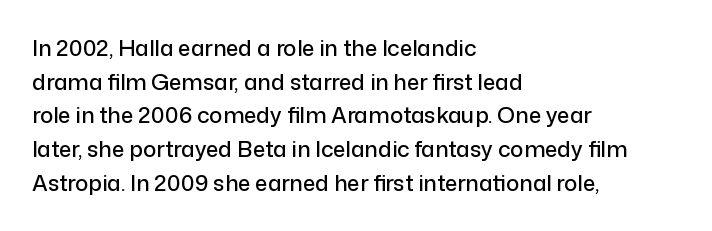
Q: Is the text italic (slanted)? A: No, it is upright.
Q: Is the text underlined? A: No.
Q: How is the paragraph aligned? A: Left-aligned.
Q: Is the spacing between letters normal or unusually wide? A: Normal.
Q: Is the spacing between lines tight, normal or loose? A: Normal.
